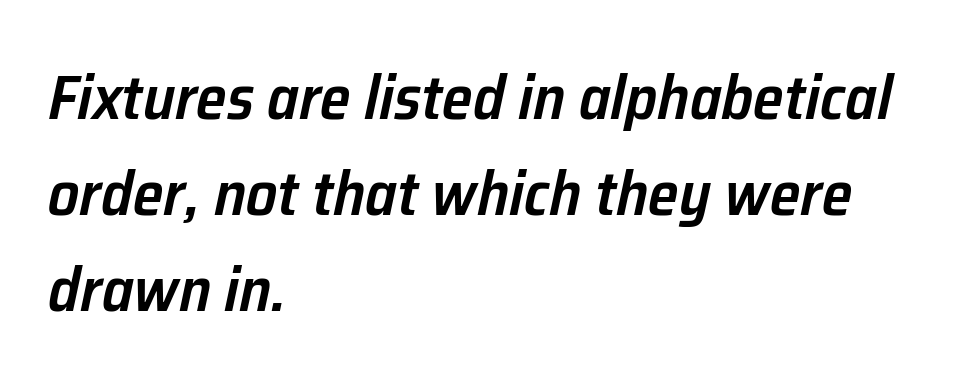
{"italic": "yes", "lean": "right", "slant_degrees": 12, "bold": "semi", "weight": "semibold", "width": "normal", "stroke_contrast": "low", "x_height": "medium", "monospaced": "no", "underline": "no", "align": "left", "line_spacing": "normal", "line_spacing_ratio": 1.55, "letter_spacing": "normal", "letter_spacing_em": 0.0, "glyph_px": 62}
